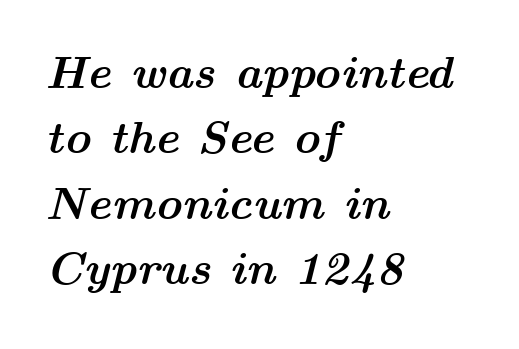
This sample uses an oblique cut, with every glyph tilted off the vertical. The designer left line spacing at the default. Note the varied advance widths — an 'i' is clearly narrower than an 'm'. The passage shown is emphatically bold. The strip under each line holds only bare page. Look at the tracking — it's just the regular setting, nothing added.
